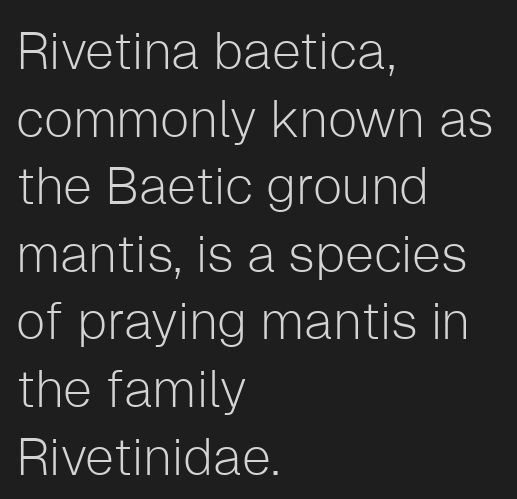
The image shows 52 px light sans-serif type, upright; set left-aligned, normal line spacing (1.3x), normal letter spacing, not underlined; low stroke contrast and a medium x-height.
